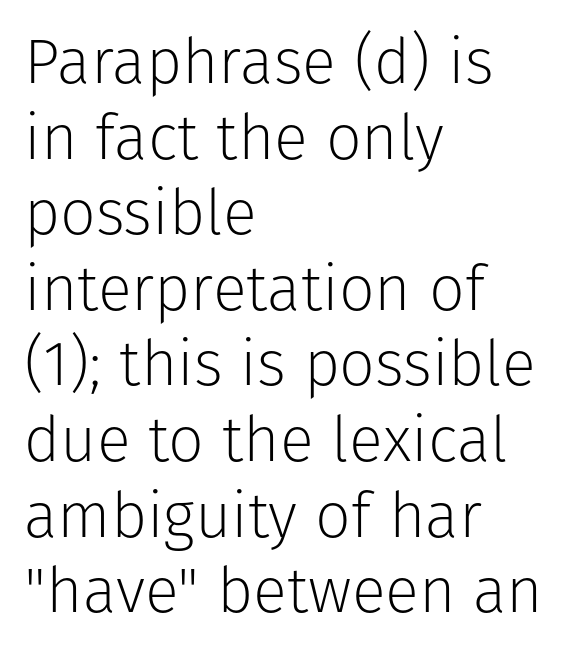
Stems here are at most as thick as an everyday book face. The letterforms sit shoulder to shoulder at normal distance. Ordinary non-slanted type is in use. Where is the straight margin? On the left. You could not count columns in this text — the font is proportionally spaced.
